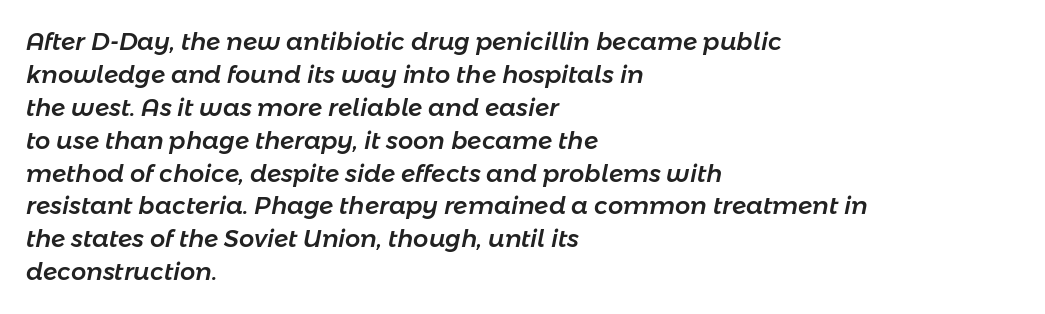
{"italic": "yes", "lean": "right", "slant_degrees": 11, "underline": "no", "align": "left", "line_spacing": "normal", "line_spacing_ratio": 1.37, "letter_spacing": "normal", "letter_spacing_em": 0.0, "glyph_px": 24}
